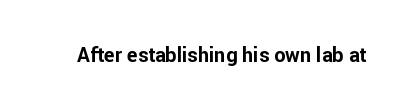
The image shows 20 px bold type, upright; set normal letter spacing, not underlined.
